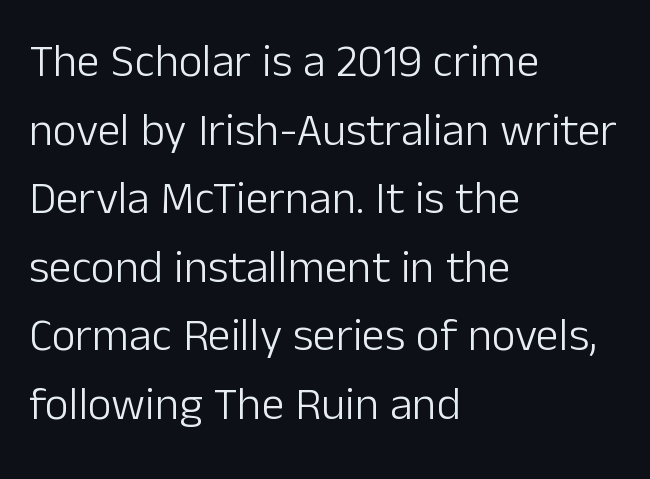
Q: Is the text bold? A: No.
Q: Is the text italic (slanted)? A: No, it is upright.
Q: Is the typeface a serif or a sans-serif typeface? A: Sans-serif.
Q: Is the text underlined? A: No.
Q: How is the paragraph aligned? A: Left-aligned.
Q: Is the spacing between letters normal or unusually wide? A: Normal.
Q: Is the spacing between lines tight, normal or loose? A: Normal.
Q: Width (condensed, normal, or wide)? A: Normal.
Q: Stroke contrast? A: Low.
Q: x-height? A: Medium.
Q: Monospaced? A: No.
